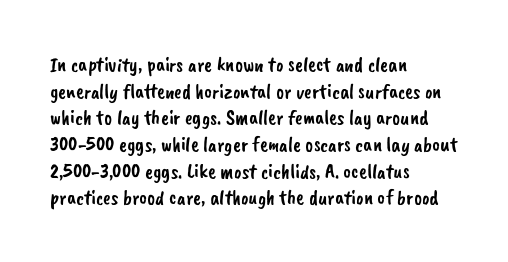
Q: Is the text underlined? A: No.
Q: How is the paragraph aligned? A: Left-aligned.
Q: Is the spacing between letters normal or unusually wide? A: Normal.
Q: Is the spacing between lines tight, normal or loose? A: Normal.
